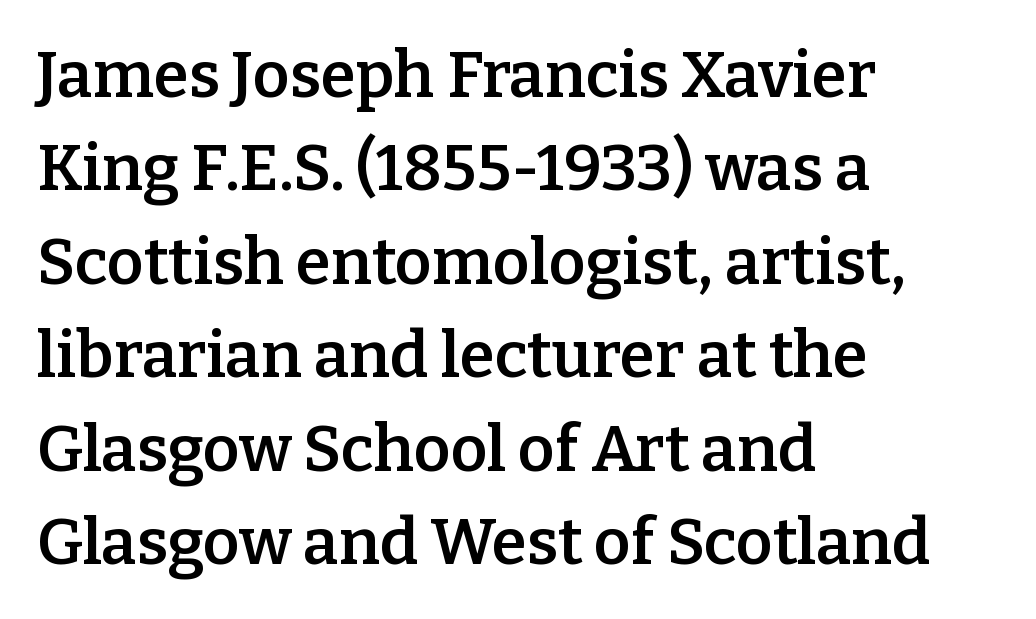
Nope, not italic — everything's standing straight. Are there feet on the stems? There are — it's a serif. Check the space under the baseline: it is left empty. Think of a printed novel: that variable character pitch is what you see here. A student would call this left alignment; a typographer would say flush left, rag right.
